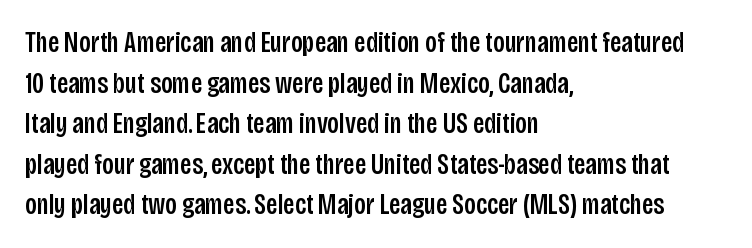
The lines in this sample share a left origin and differ only in where they stop. The face used here is proportionally spaced, like ordinary book or web type. This sample uses an upright cut, with every glyph sitting square on the baseline. A typesetter would call this leading conventional body-copy spacing. Type style note: lacks serifs. The passage shown is not underscored anywhere.
